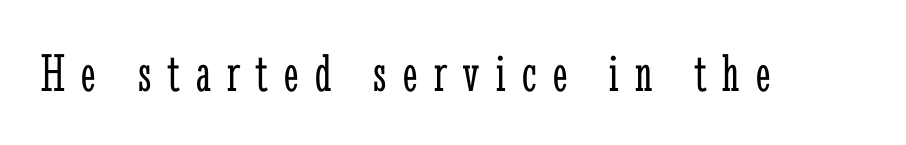
The font family rendered here belongs to the serif group. Rule under the text: the space is simply empty. Each letter keeps its own natural width here, so spacing adapts to shape. This reads as an unemphasized weight, regular at the heaviest.
